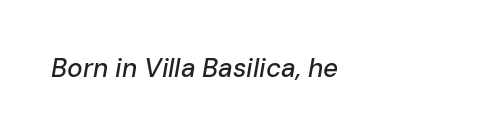
Q: Is the text italic (slanted)? A: Yes, it leans right by about 10 degrees.
Q: Is the text underlined? A: No.
Q: Is the spacing between letters normal or unusually wide? A: Normal.
